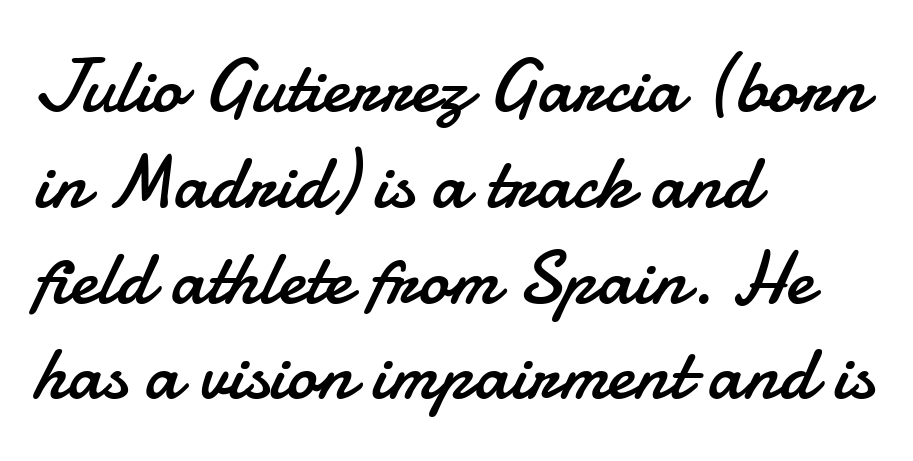
Rule under the text: the space is simply empty. Observe the absence of serifs on each vertical stroke in this sample. You could call the tracking neutral — neither tight nor loose. Each new line begins a customary step beneath the previous one.
